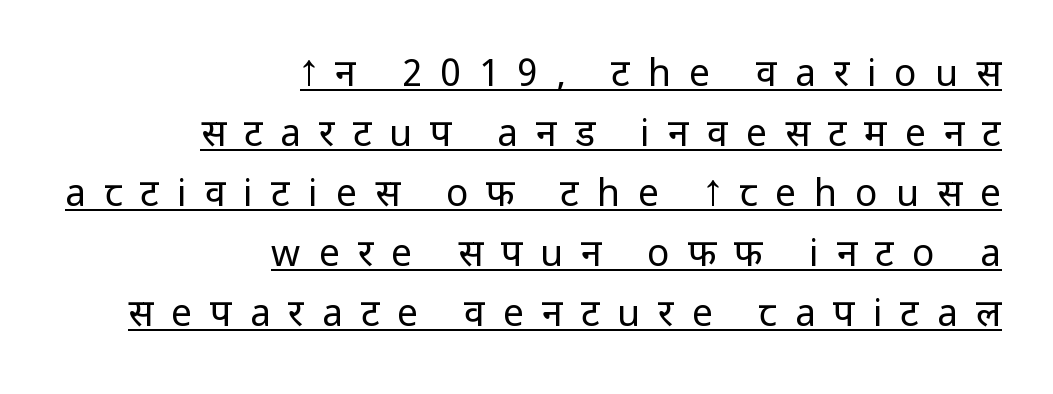
Q: Is the text bold? A: No.
Q: Is the text italic (slanted)? A: No, it is upright.
Q: Is the typeface a serif or a sans-serif typeface? A: Sans-serif.
Q: Is the text underlined? A: Yes.
Q: How is the paragraph aligned? A: Right-aligned.
Q: Is the spacing between letters normal or unusually wide? A: Unusually wide.
Q: Is the spacing between lines tight, normal or loose? A: Normal.
Q: Width (condensed, normal, or wide)? A: Normal.
Q: Stroke contrast? A: Low.
Q: x-height? A: Medium.
Q: Monospaced? A: No.
